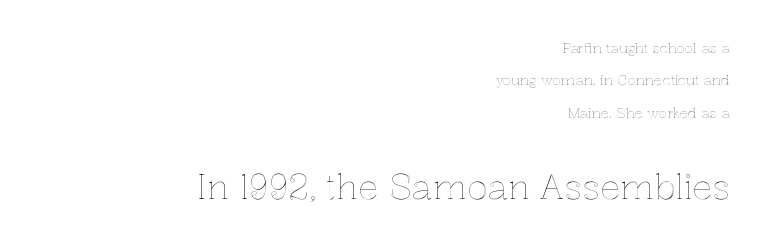
Q: Is the text italic (slanted)? A: No, it is upright.
Q: Is the text underlined? A: No.
Q: How is the paragraph aligned? A: Right-aligned.
Q: Is the spacing between letters normal or unusually wide? A: Normal.
Q: Is the spacing between lines tight, normal or loose? A: Loose.
Q: Which block of text is set in a larger size, the first (top) or the second (bottom)? A: The second (bottom) one.
Q: Width (condensed, normal, or wide)? A: Normal.
Q: x-height? A: Medium.
Q: Monospaced? A: No.
